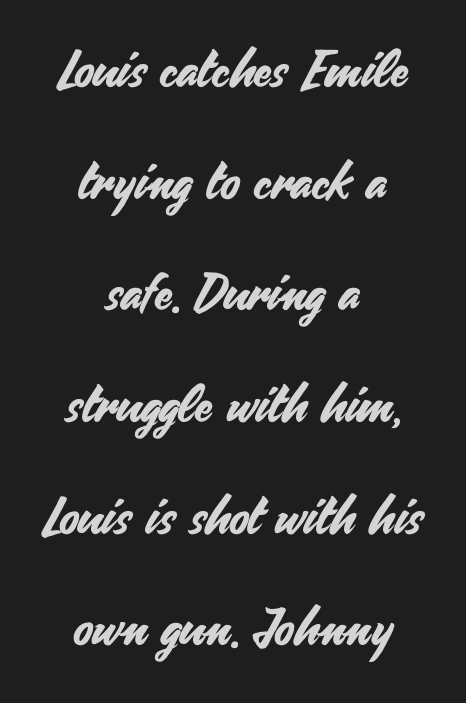
The image shows 51 px sans-serif type; set centered, loose line spacing (2.19x), normal letter spacing, not underlined; medium stroke contrast and a small x-height.
